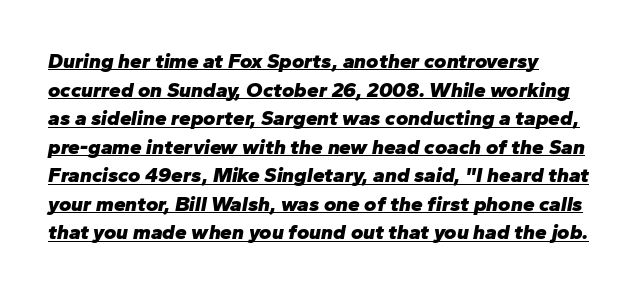
{"italic": "yes", "lean": "right", "slant_degrees": 10, "bold": "yes", "underline": "yes", "align": "left", "line_spacing": "normal", "line_spacing_ratio": 1.36, "letter_spacing": "normal", "letter_spacing_em": 0.0, "glyph_px": 21}
